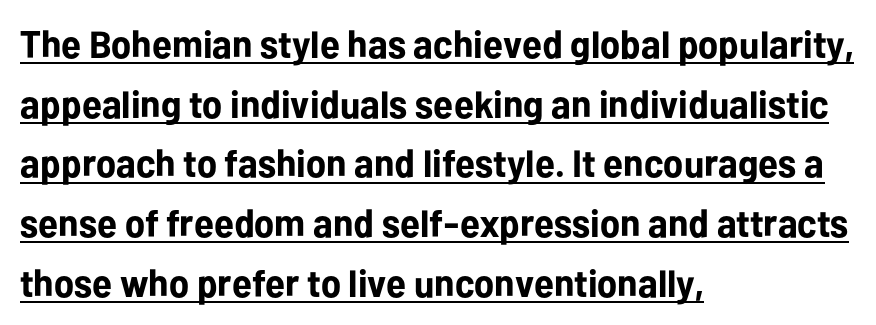
{"serif": "no", "italic": "no", "bold": "yes", "weight": "bold", "width": "normal", "stroke_contrast": "low", "x_height": "medium", "monospaced": "no", "underline": "yes", "align": "left", "line_spacing": "normal", "line_spacing_ratio": 1.57, "letter_spacing": "normal", "letter_spacing_em": 0.0, "glyph_px": 38}
